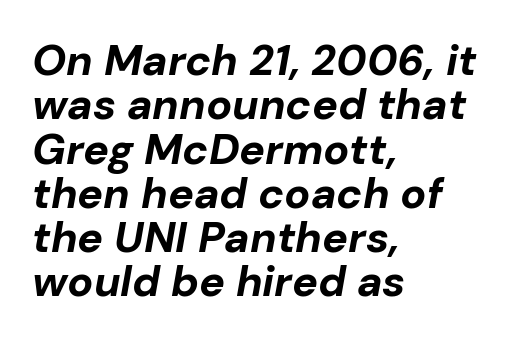
The image shows 43 px bold type, italic (leaning right); set left-aligned, tight line spacing (1.03x), normal letter spacing, not underlined; low stroke contrast and a medium x-height.
